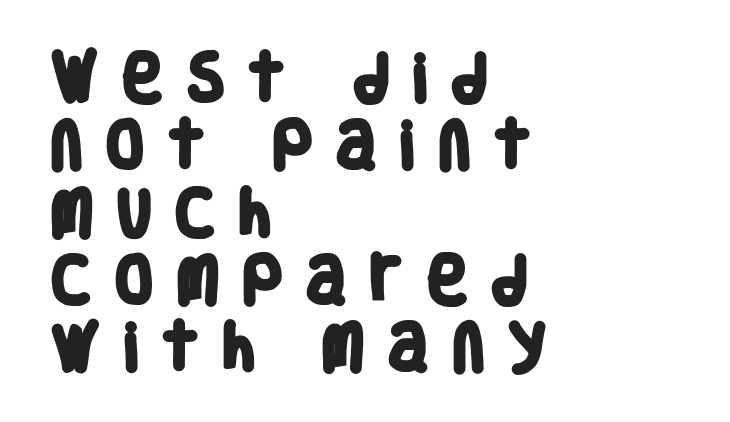
Q: Is the text bold? A: Yes.
Q: Is the typeface a serif or a sans-serif typeface? A: Sans-serif.
Q: Is the text underlined? A: No.
Q: How is the paragraph aligned? A: Left-aligned.
Q: Is the spacing between letters normal or unusually wide? A: Unusually wide.
Q: Is the spacing between lines tight, normal or loose? A: Normal.
Q: Width (condensed, normal, or wide)? A: Condensed.
Q: Stroke contrast? A: Low.
Q: x-height? A: Large.
Q: Monospaced? A: No.
